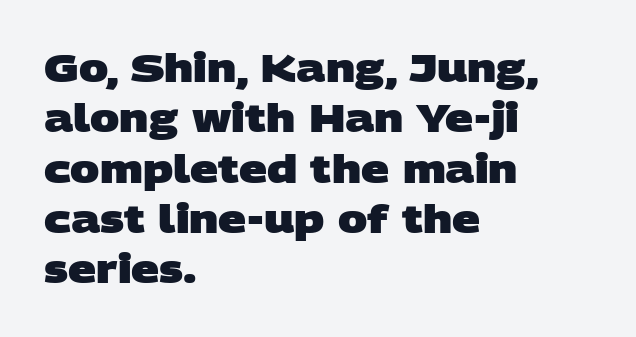
Q: Is the text bold? A: Yes.
Q: Is the typeface a serif or a sans-serif typeface? A: Sans-serif.
Q: Is the text underlined? A: No.
Q: How is the paragraph aligned? A: Left-aligned.
Q: Is the spacing between letters normal or unusually wide? A: Normal.
Q: Is the spacing between lines tight, normal or loose? A: Normal.
Q: Width (condensed, normal, or wide)? A: Wide.
Q: Stroke contrast? A: Low.
Q: x-height? A: Large.
Q: Monospaced? A: No.
